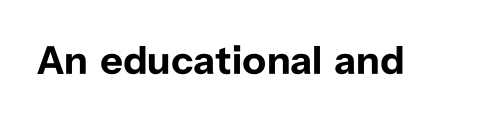
{"serif": "no", "italic": "no", "bold": "yes", "weight": "bold", "width": "normal", "stroke_contrast": "low", "x_height": "medium", "monospaced": "no", "underline": "no", "letter_spacing": "normal", "letter_spacing_em": 0.0, "glyph_px": 40}
